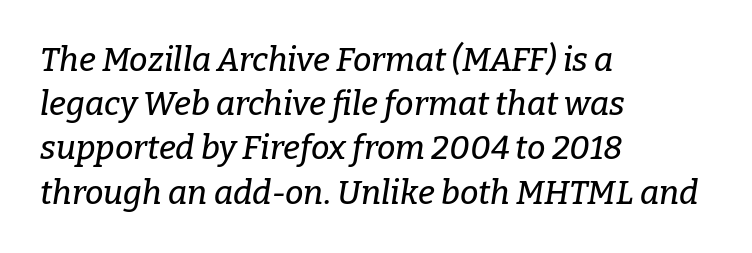
{"serif": "yes", "italic": "yes", "lean": "right", "slant_degrees": 9, "width": "normal", "stroke_contrast": "low", "x_height": "medium", "monospaced": "no", "underline": "no", "align": "left", "line_spacing": "normal", "line_spacing_ratio": 1.34, "letter_spacing": "normal", "letter_spacing_em": 0.0, "glyph_px": 33}
